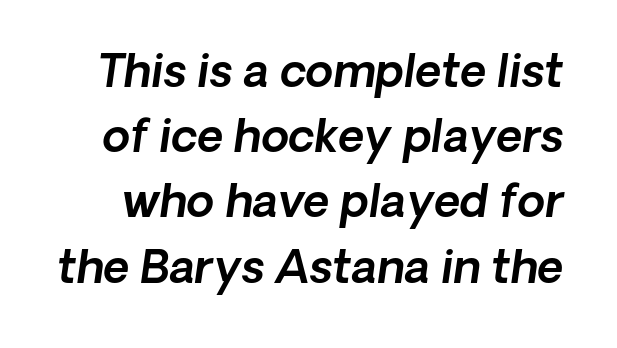
Q: Is the typeface a serif or a sans-serif typeface? A: Sans-serif.
Q: Is the text underlined? A: No.
Q: Is the spacing between letters normal or unusually wide? A: Normal.
Q: Is the spacing between lines tight, normal or loose? A: Normal.
Q: Width (condensed, normal, or wide)? A: Normal.
Q: x-height? A: Medium.
Q: Monospaced? A: No.
